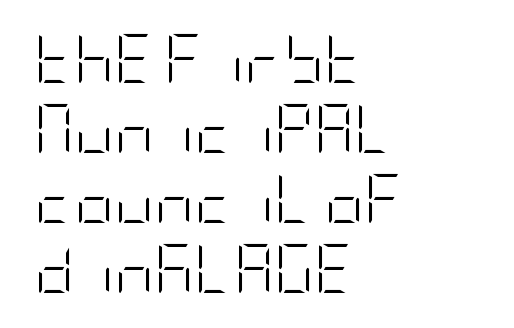
Q: Is the text bold? A: No.
Q: Is the text italic (slanted)? A: No, it is upright.
Q: Is the typeface a serif or a sans-serif typeface? A: Sans-serif.
Q: Is the text underlined? A: No.
Q: How is the paragraph aligned? A: Left-aligned.
Q: Is the spacing between letters normal or unusually wide? A: Normal.
Q: Is the spacing between lines tight, normal or loose? A: Normal.
Q: Width (condensed, normal, or wide)? A: Condensed.
Q: Stroke contrast? A: Low.
Q: x-height? A: Large.
